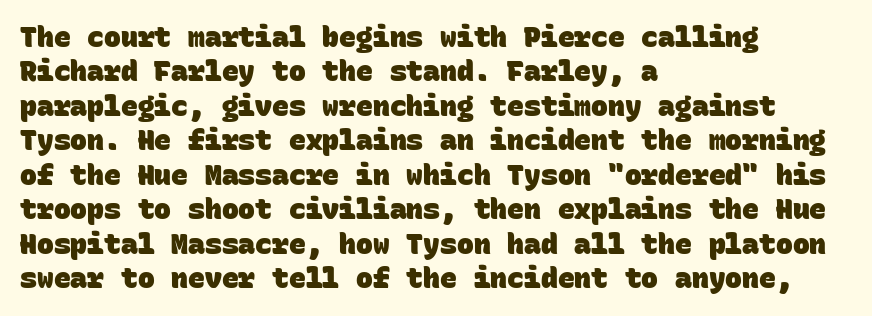
Q: Is the text bold? A: Yes.
Q: Is the typeface a serif or a sans-serif typeface? A: Sans-serif.
Q: Is the text underlined? A: No.
Q: How is the paragraph aligned? A: Left-aligned.
Q: Is the spacing between letters normal or unusually wide? A: Normal.
Q: Width (condensed, normal, or wide)? A: Normal.
Q: Stroke contrast? A: Low.
Q: x-height? A: Large.
Q: Monospaced? A: Yes.
